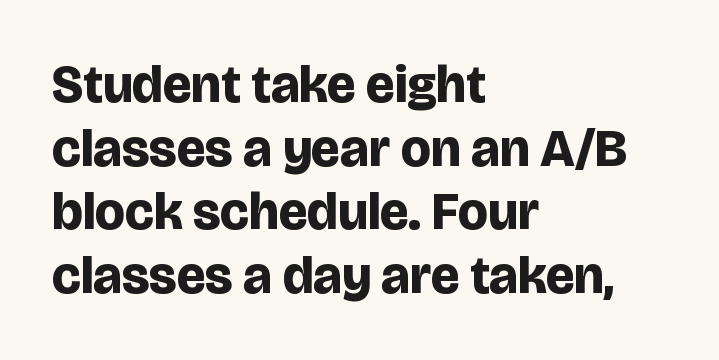
{"serif": "no", "italic": "no", "bold": "yes", "weight": "bold", "width": "normal", "stroke_contrast": "low", "x_height": "large", "monospaced": "no", "underline": "no", "align": "left", "line_spacing_ratio": 1.2, "letter_spacing": "normal", "letter_spacing_em": 0.0, "glyph_px": 53}
